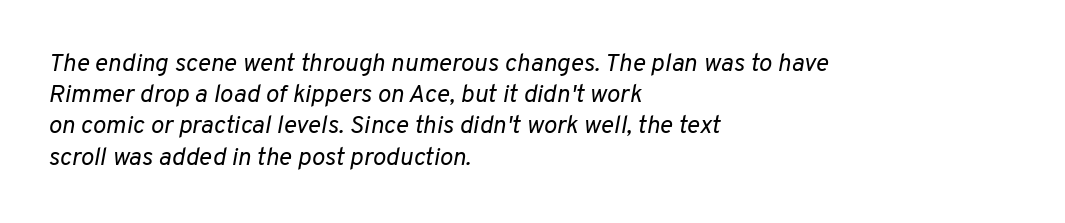
{"italic": "yes", "lean": "right", "slant_degrees": 10, "bold": "no", "underline": "no", "align": "left", "line_spacing": "normal", "line_spacing_ratio": 1.25, "letter_spacing": "normal", "letter_spacing_em": 0.0, "glyph_px": 25}
